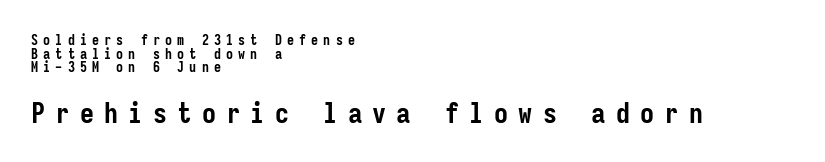
The image shows 28 px semibold, condensed sans-serif type, upright, monospaced; set left-aligned, tight line spacing (0.98x), unusually wide letter spacing (+0.37 em), not underlined; the second (bottom) block is 2.0x larger; low stroke contrast and a medium x-height.
